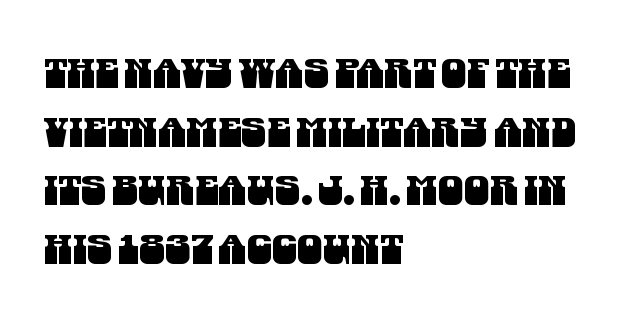
Q: Is the typeface a serif or a sans-serif typeface? A: Sans-serif.
Q: Is the text underlined? A: No.
Q: How is the paragraph aligned? A: Left-aligned.
Q: Is the spacing between letters normal or unusually wide? A: Normal.
Q: Is the spacing between lines tight, normal or loose? A: Normal.
Q: Width (condensed, normal, or wide)? A: Condensed.
Q: Stroke contrast? A: Medium.
Q: x-height? A: Large.
Q: Monospaced? A: No.
